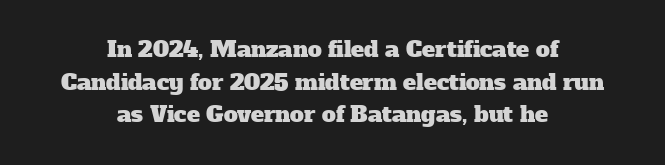
The designer left line spacing at the default. Line starts and ends both wander, symmetrically. The glyphs are unaccompanied by any horizontal stroke below them. Default kerning and tracking; the words read as compact shapes.
